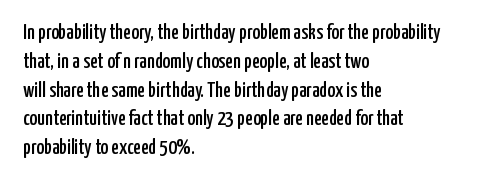
The image shows 21 px text type, upright; set left-aligned, normal line spacing (1.37x), normal letter spacing, not underlined.
